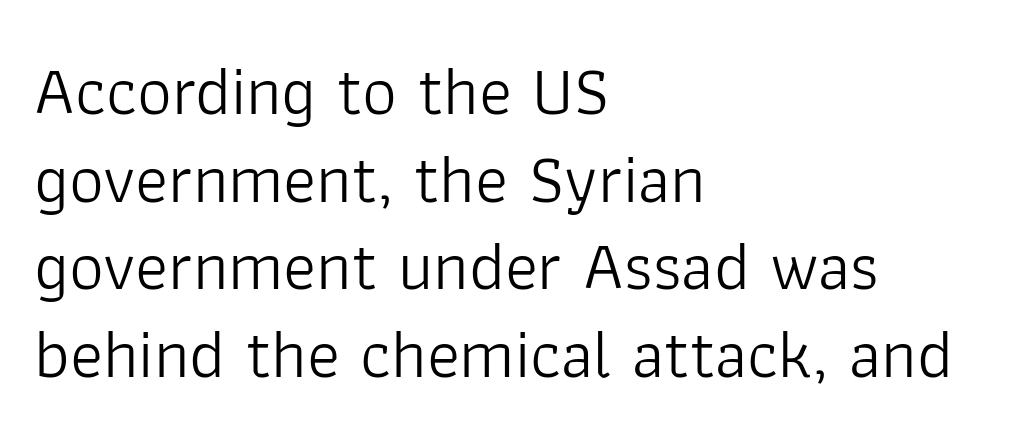
The image shows 69 px light sans-serif type, upright; set left-aligned, normal line spacing (1.27x), normal letter spacing, not underlined; low stroke contrast and a medium x-height.
